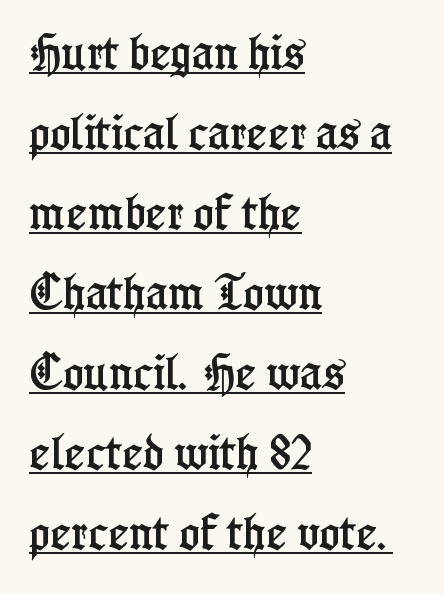
The image shows 39 px condensed serif type, upright; set left-aligned, loose line spacing (2.05x), normal letter spacing, underlined; low stroke contrast and a medium x-height.
